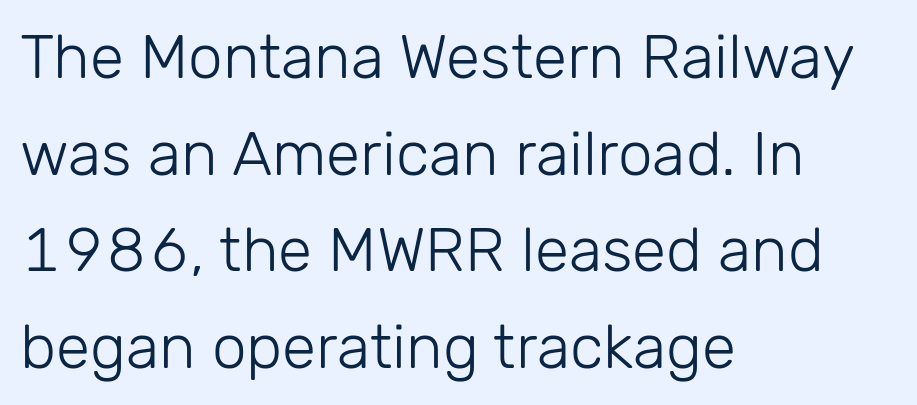
The image shows 62 px light sans-serif type, upright; set left-aligned, normal line spacing (1.56x), normal letter spacing, not underlined; low stroke contrast and a medium x-height.
